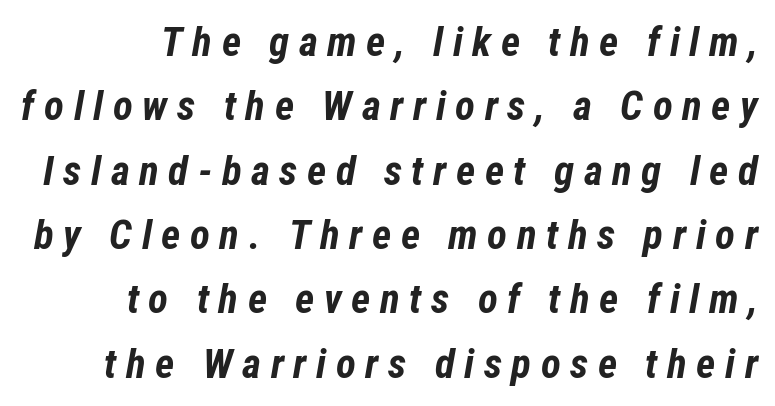
Q: Is the text bold? A: Yes.
Q: Is the text italic (slanted)? A: Yes, it leans right by about 12 degrees.
Q: Is the text underlined? A: No.
Q: Is the spacing between letters normal or unusually wide? A: Unusually wide.
Q: Is the spacing between lines tight, normal or loose? A: Normal.
Q: Width (condensed, normal, or wide)? A: Condensed.
Q: Stroke contrast? A: Low.
Q: x-height? A: Medium.
Q: Monospaced? A: No.
